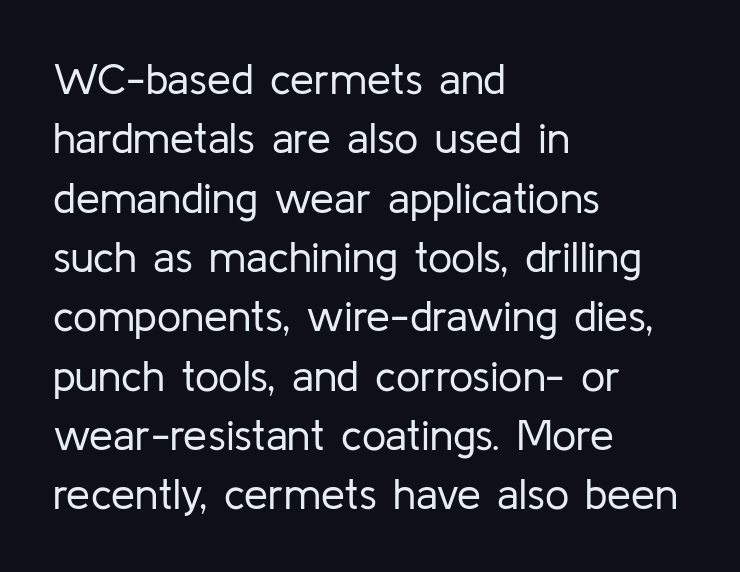
The image shows 43 px regular-weight sans-serif type, upright; set left-aligned, normal line spacing (1.38x), normal letter spacing, not underlined; low stroke contrast and a medium x-height.
